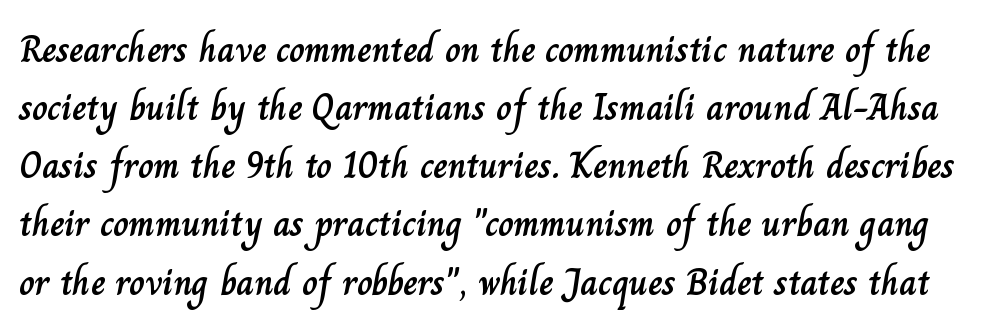
{"width": "normal", "stroke_contrast": "low", "x_height": "small", "monospaced": "no", "underline": "no", "line_spacing": "normal", "line_spacing_ratio": 1.53, "letter_spacing": "normal", "letter_spacing_em": 0.0, "glyph_px": 38}
